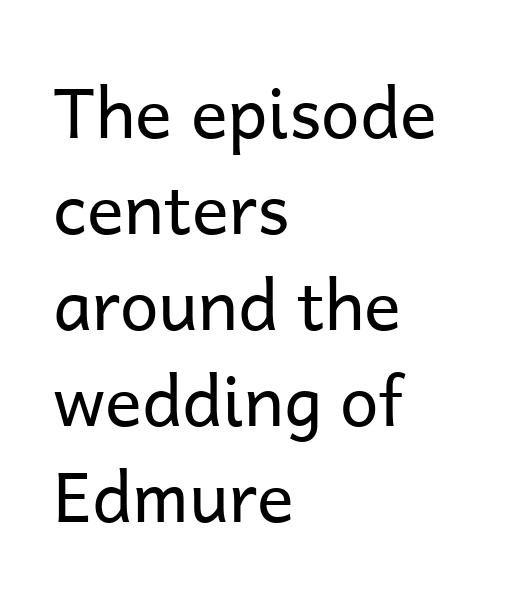
The paragraph shown leans on its left margin. You can tell it's not italic because the verticals are truly vertical. I'd call this a sans setting — the letters go barefoot. Spacing between characters is what you'd get straight out of the box.
